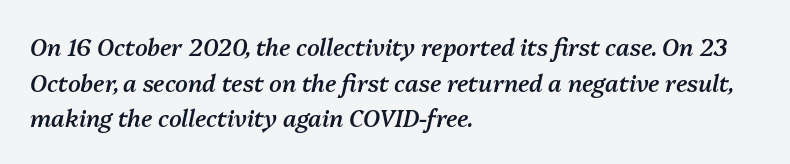
Q: Is the text bold? A: Semi-bold.
Q: Is the text italic (slanted)? A: Yes, it leans right by about 13 degrees.
Q: Is the text underlined? A: No.
Q: How is the paragraph aligned? A: Left-aligned.
Q: Is the spacing between letters normal or unusually wide? A: Normal.
Q: Is the spacing between lines tight, normal or loose? A: Normal.
